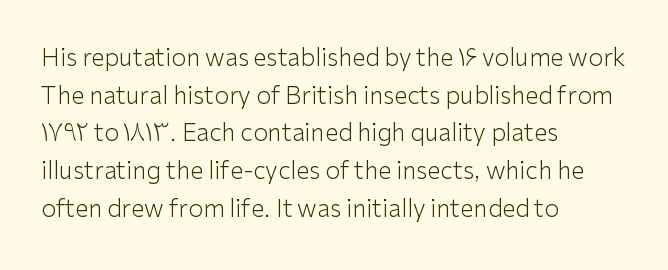
The image shows 24 px text type, upright; set left-aligned, normal line spacing (1.57x), normal letter spacing, not underlined.
